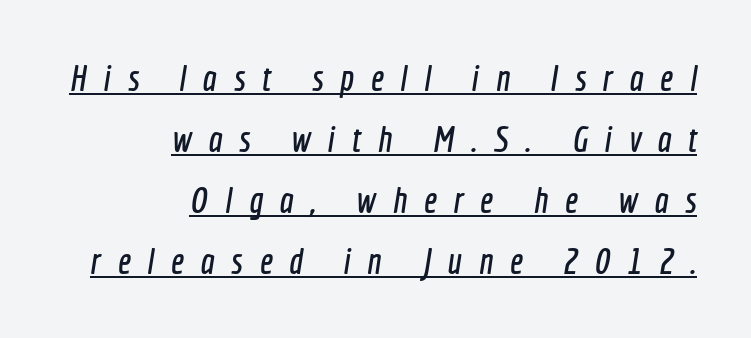
{"serif": "no", "width": "condensed", "x_height": "medium", "monospaced": "no", "underline": "yes", "align": "right", "line_spacing": "normal", "line_spacing_ratio": 1.65, "letter_spacing": "wide", "letter_spacing_em": 0.45, "glyph_px": 37}
